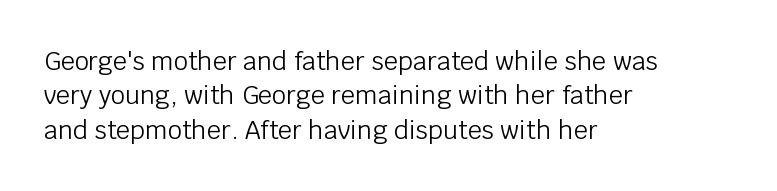
{"italic": "no", "bold": "no", "underline": "no", "align": "left", "line_spacing": "normal", "line_spacing_ratio": 1.38, "letter_spacing": "normal", "letter_spacing_em": 0.0, "glyph_px": 25}
